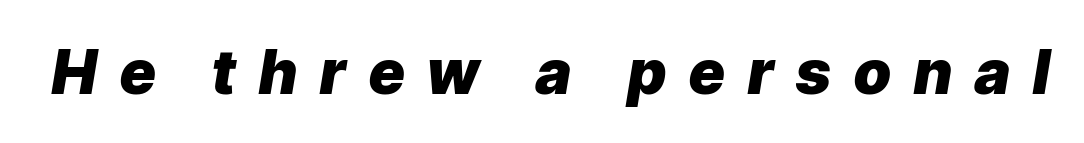
Q: Is the text bold? A: Yes.
Q: Is the text italic (slanted)? A: Yes, it leans right by about 9 degrees.
Q: Is the text underlined? A: No.
Q: Is the spacing between letters normal or unusually wide? A: Unusually wide.
Q: Width (condensed, normal, or wide)? A: Normal.
Q: Stroke contrast? A: Low.
Q: x-height? A: Medium.
Q: Monospaced? A: No.
